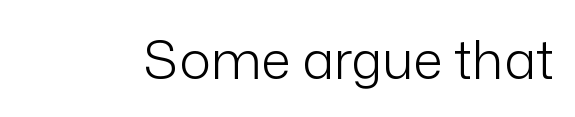
Varying glyph widths throughout — classic text-font behaviour. This sample uses a sans-serif face. Heaviness? Minimal to ordinary, like unemphasized prose. The foot of each line stays bare and open. The gaps between neighbouring characters are ordinary and unremarkable.
